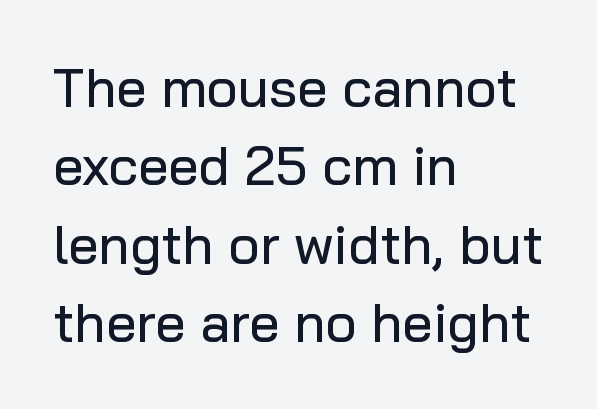
{"serif": "no", "italic": "no", "width": "normal", "stroke_contrast": "low", "x_height": "medium", "monospaced": "no", "underline": "no", "align": "left", "line_spacing": "normal", "line_spacing_ratio": 1.45, "letter_spacing": "normal", "letter_spacing_em": 0.0, "glyph_px": 54}
